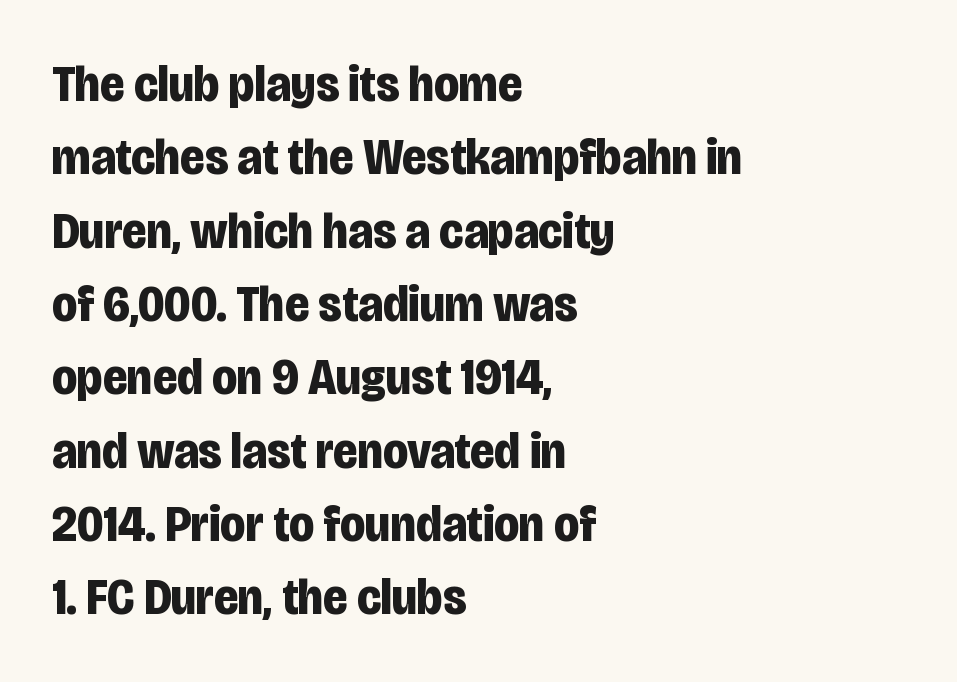
Q: Is the text bold? A: Yes.
Q: Is the text italic (slanted)? A: No, it is upright.
Q: Is the typeface a serif or a sans-serif typeface? A: Sans-serif.
Q: Is the text underlined? A: No.
Q: How is the paragraph aligned? A: Left-aligned.
Q: Is the spacing between letters normal or unusually wide? A: Normal.
Q: Is the spacing between lines tight, normal or loose? A: Normal.
Q: Width (condensed, normal, or wide)? A: Condensed.
Q: Stroke contrast? A: Low.
Q: x-height? A: Large.
Q: Monospaced? A: No.
